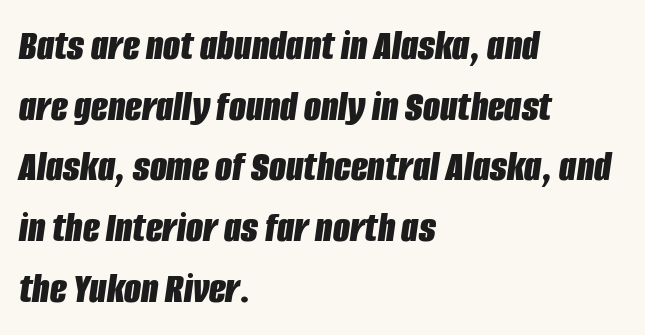
Q: Is the text bold? A: Yes.
Q: Is the text italic (slanted)? A: Yes, it leans right by about 8 degrees.
Q: Is the text underlined? A: No.
Q: How is the paragraph aligned? A: Left-aligned.
Q: Is the spacing between letters normal or unusually wide? A: Normal.
Q: Is the spacing between lines tight, normal or loose? A: Normal.
Q: Width (condensed, normal, or wide)? A: Condensed.
Q: Stroke contrast? A: Low.
Q: x-height? A: Large.
Q: Monospaced? A: No.
